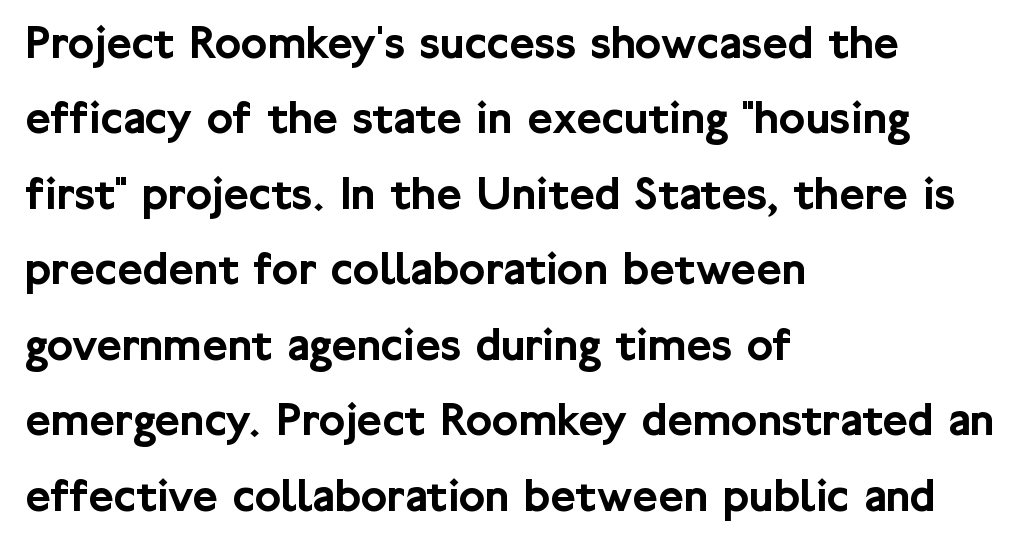
The image shows 49 px sans-serif type, upright; set left-aligned, normal line spacing (1.54x), normal letter spacing, not underlined; low stroke contrast and a medium x-height.
